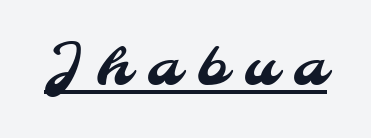
Typographically, this falls in the sans-serif category. Note the varied advance widths — an 'i' is clearly narrower than an 'm'. There is plenty of visible air inserted between adjacent glyphs. Every word sits above its own underline.
